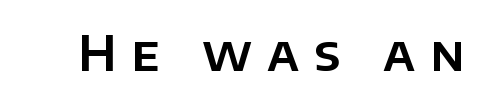
{"serif": "no", "italic": "no", "width": "normal", "stroke_contrast": "low", "x_height": "large", "monospaced": "no", "underline": "no", "letter_spacing": "wide", "letter_spacing_em": 0.31, "glyph_px": 48}
